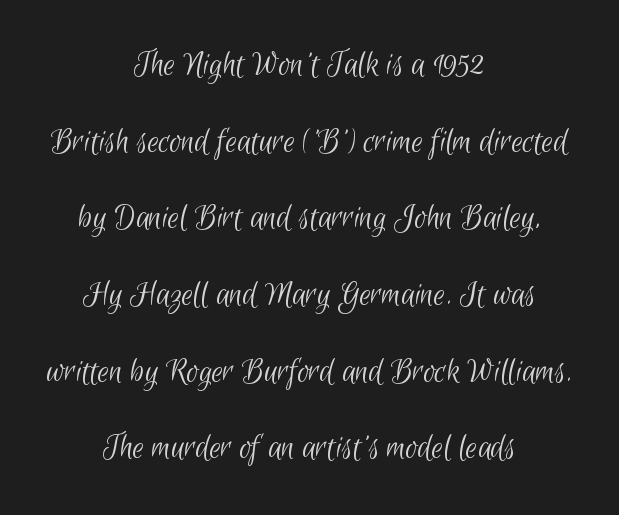
{"serif": "no", "bold": "no", "weight": "light", "width": "condensed", "stroke_contrast": "low", "x_height": "small", "monospaced": "no", "underline": "no", "align": "center", "line_spacing": "loose", "line_spacing_ratio": 2.13, "letter_spacing": "normal", "letter_spacing_em": 0.0, "glyph_px": 36}
